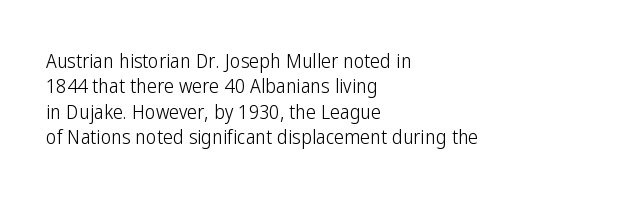
The image shows 20 px text type, upright; set left-aligned, normal line spacing (1.27x), normal letter spacing, not underlined.
